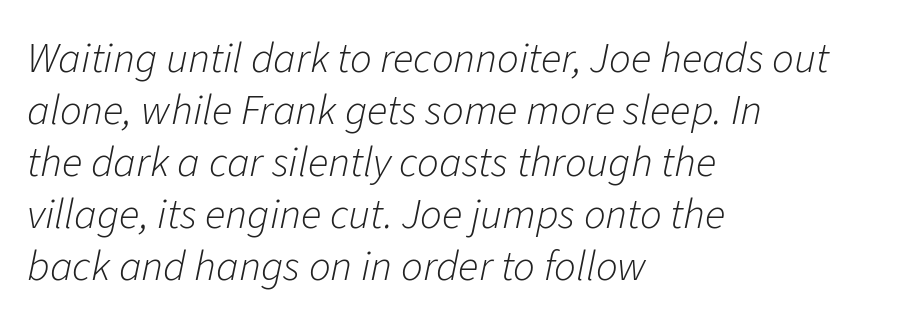
Q: Is the text bold? A: No.
Q: Is the text italic (slanted)? A: Yes, it leans right by about 11 degrees.
Q: Is the text underlined? A: No.
Q: How is the paragraph aligned? A: Left-aligned.
Q: Is the spacing between letters normal or unusually wide? A: Normal.
Q: Width (condensed, normal, or wide)? A: Normal.
Q: Stroke contrast? A: Low.
Q: x-height? A: Medium.
Q: Monospaced? A: No.
